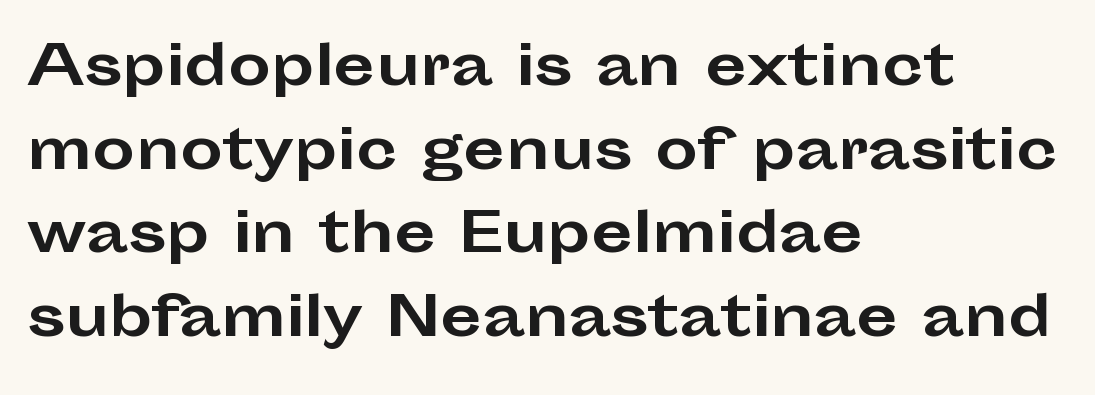
Spacing between characters is what you'd get straight out of the box. Rendered with straight, roman letterforms. Caption: bold face, heavy strokes. Short and long lines alike share a common starting point at left. Each new line begins a customary step beneath the previous one.
